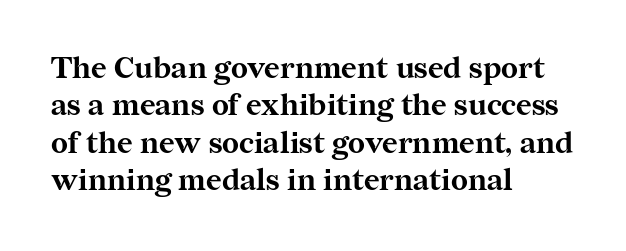
Q: Is the text bold? A: Yes.
Q: Is the text italic (slanted)? A: No, it is upright.
Q: Is the typeface a serif or a sans-serif typeface? A: Serif.
Q: Is the text underlined? A: No.
Q: How is the paragraph aligned? A: Left-aligned.
Q: Is the spacing between letters normal or unusually wide? A: Normal.
Q: Is the spacing between lines tight, normal or loose? A: Normal.
Q: Width (condensed, normal, or wide)? A: Normal.
Q: Stroke contrast? A: Medium.
Q: x-height? A: Medium.
Q: Monospaced? A: No.
